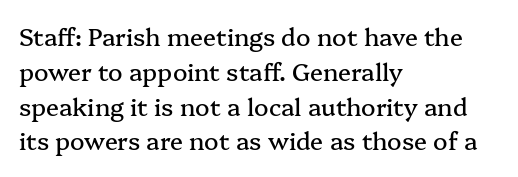
The image shows 24 px text type, upright; set left-aligned, normal line spacing (1.45x), normal letter spacing, not underlined.
